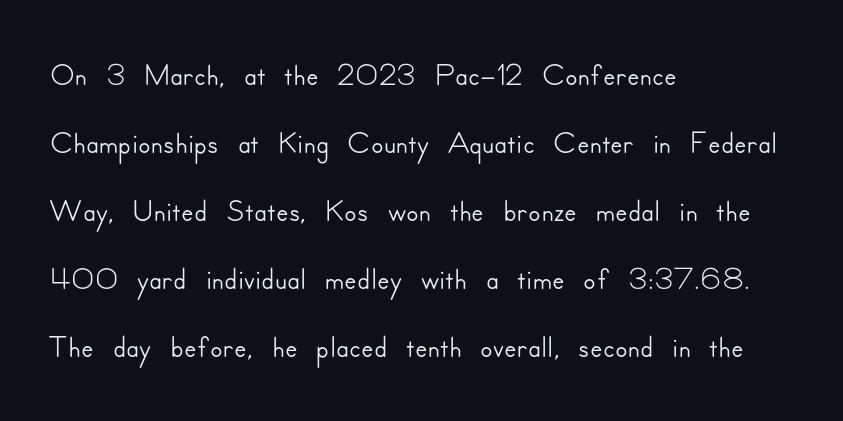
Q: Is the text italic (slanted)? A: No, it is upright.
Q: Is the typeface a serif or a sans-serif typeface? A: Sans-serif.
Q: Is the text underlined? A: No.
Q: How is the paragraph aligned? A: Left-aligned.
Q: Is the spacing between letters normal or unusually wide? A: Normal.
Q: Is the spacing between lines tight, normal or loose? A: Normal.
Q: Width (condensed, normal, or wide)? A: Normal.
Q: Stroke contrast? A: Low.
Q: x-height? A: Small.
Q: Monospaced? A: No.
